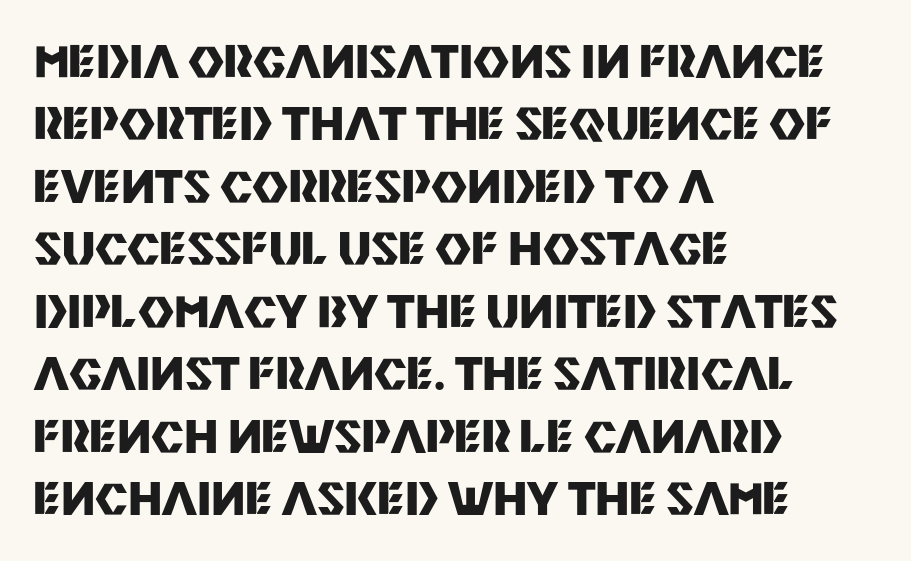
Q: Is the text bold? A: Yes.
Q: Is the text italic (slanted)? A: No, it is upright.
Q: Is the typeface a serif or a sans-serif typeface? A: Sans-serif.
Q: Is the text underlined? A: No.
Q: How is the paragraph aligned? A: Left-aligned.
Q: Is the spacing between letters normal or unusually wide? A: Normal.
Q: Is the spacing between lines tight, normal or loose? A: Normal.
Q: Width (condensed, normal, or wide)? A: Normal.
Q: Stroke contrast? A: Medium.
Q: x-height? A: Large.
Q: Monospaced? A: No.
